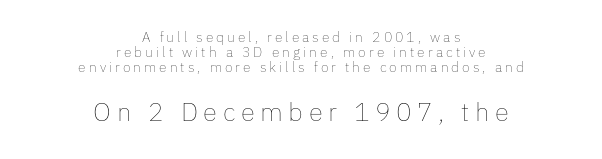
In terms of posture, this sample is upright. Any mark beneath the type? The region is blank. Rows of type sit shoulder to shoulder in the vertical direction. Each word looks stretched out because of the extra space between its letters. The lines in this sample share a center point and differ in where they start and stop.
